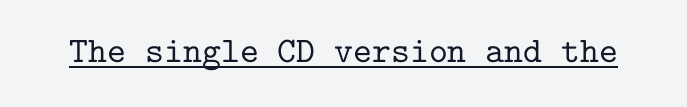
{"serif": "yes", "italic": "no", "width": "normal", "stroke_contrast": "low", "x_height": "medium", "monospaced": "yes", "underline": "yes", "letter_spacing": "normal", "letter_spacing_em": 0.0, "glyph_px": 36}
